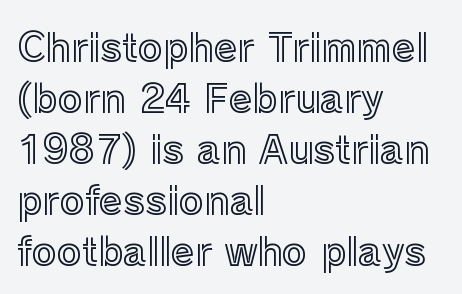
Q: Is the text italic (slanted)? A: No, it is upright.
Q: Is the text underlined? A: No.
Q: How is the paragraph aligned? A: Left-aligned.
Q: Is the spacing between letters normal or unusually wide? A: Normal.
Q: Is the spacing between lines tight, normal or loose? A: Normal.
Q: Width (condensed, normal, or wide)? A: Normal.
Q: x-height? A: Medium.
Q: Monospaced? A: No.
